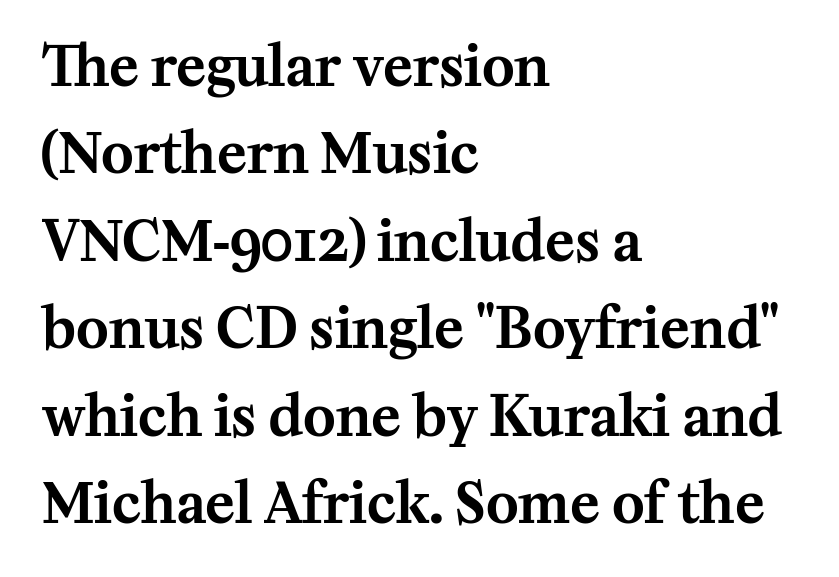
Clear beneath every line of the passage. Spacing verdict: proportional, widths tailored to each character. Notice how the stems are strictly vertical — no italics here. The ragged edge is on the right, which tells us the setting is flush left.
